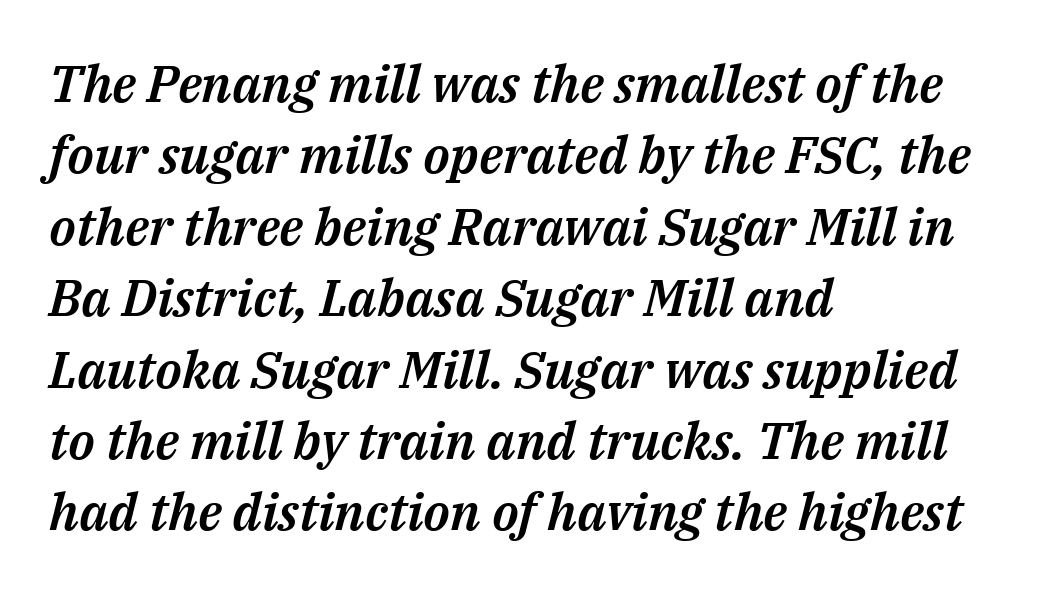
{"italic": "yes", "lean": "right", "slant_degrees": 14, "width": "normal", "stroke_contrast": "medium", "x_height": "medium", "monospaced": "no", "underline": "no", "align": "left", "line_spacing": "normal", "line_spacing_ratio": 1.4, "letter_spacing": "normal", "letter_spacing_em": 0.0, "glyph_px": 51}
